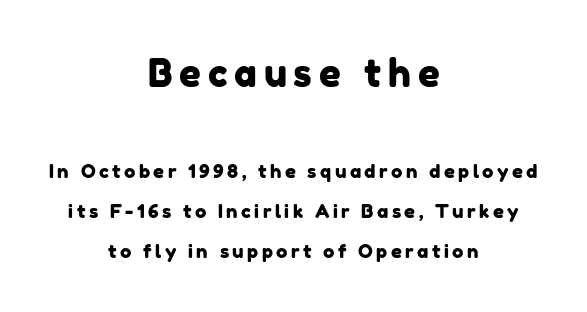
A typesetter would call this proportional, since set widths differ per character. The baseline area is clear. Letterform terminals end flat and unadorned throughout the passage. Quick note: interline space is abundant. The typesetter chose a symmetrical, centered arrangement here.
